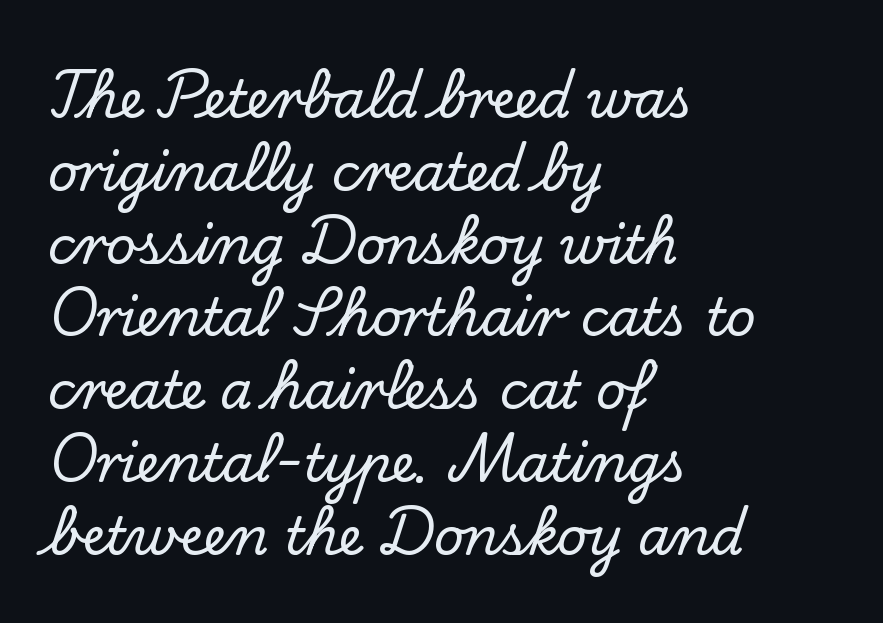
{"serif": "yes", "width": "normal", "stroke_contrast": "low", "x_height": "small", "monospaced": "no", "underline": "no", "align": "left", "line_spacing": "normal", "line_spacing_ratio": 1.4, "letter_spacing": "normal", "letter_spacing_em": 0.0, "glyph_px": 52}
